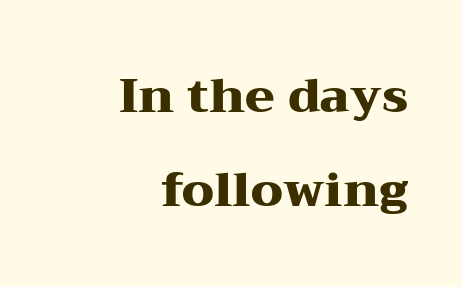
{"serif": "yes", "italic": "no", "bold": "yes", "weight": "heavy", "width": "wide", "stroke_contrast": "medium", "x_height": "medium", "monospaced": "no", "underline": "no", "align": "right", "line_spacing": "loose", "line_spacing_ratio": 1.96, "letter_spacing": "normal", "letter_spacing_em": 0.0, "glyph_px": 48}
